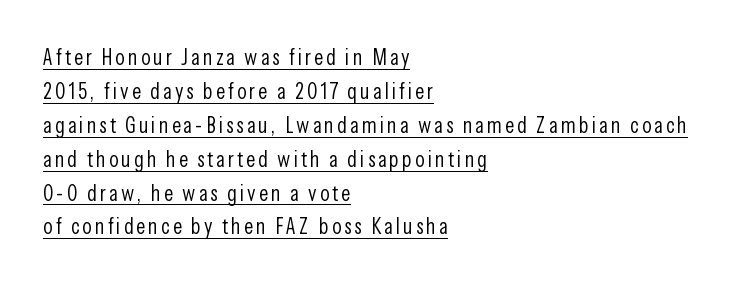
{"italic": "no", "bold": "no", "underline": "yes", "align": "left", "line_spacing": "normal", "line_spacing_ratio": 1.54, "glyph_px": 22}
